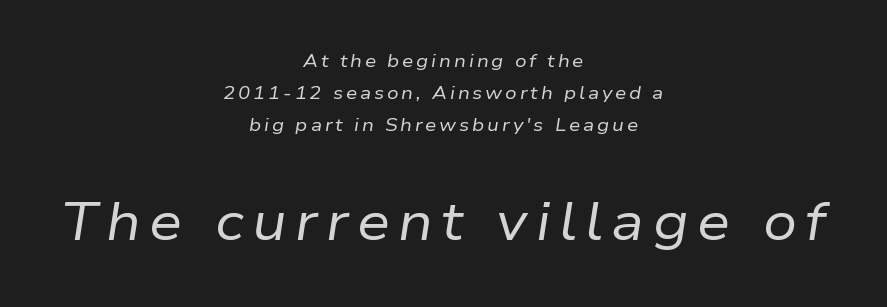
Q: Is the text bold? A: No.
Q: Is the text italic (slanted)? A: Yes, it leans right by about 9 degrees.
Q: Is the text underlined? A: No.
Q: How is the paragraph aligned? A: Centered.
Q: Which block of text is set in a larger size, the first (top) or the second (bottom)? A: The second (bottom) one.
Q: Width (condensed, normal, or wide)? A: Normal.
Q: Stroke contrast? A: Low.
Q: x-height? A: Medium.
Q: Monospaced? A: No.
